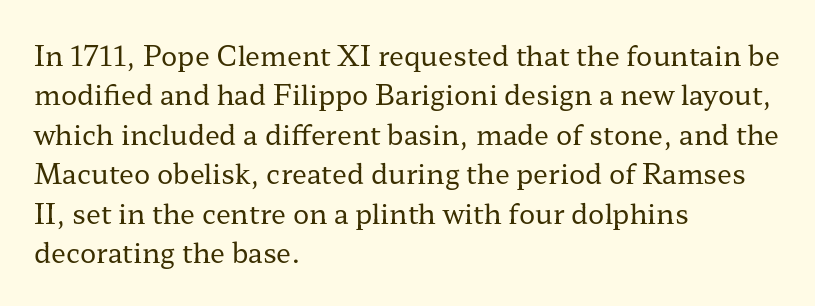
Q: Is the text bold? A: No.
Q: Is the text italic (slanted)? A: No, it is upright.
Q: Is the text underlined? A: No.
Q: How is the paragraph aligned? A: Left-aligned.
Q: Is the spacing between letters normal or unusually wide? A: Normal.
Q: Is the spacing between lines tight, normal or loose? A: Normal.
